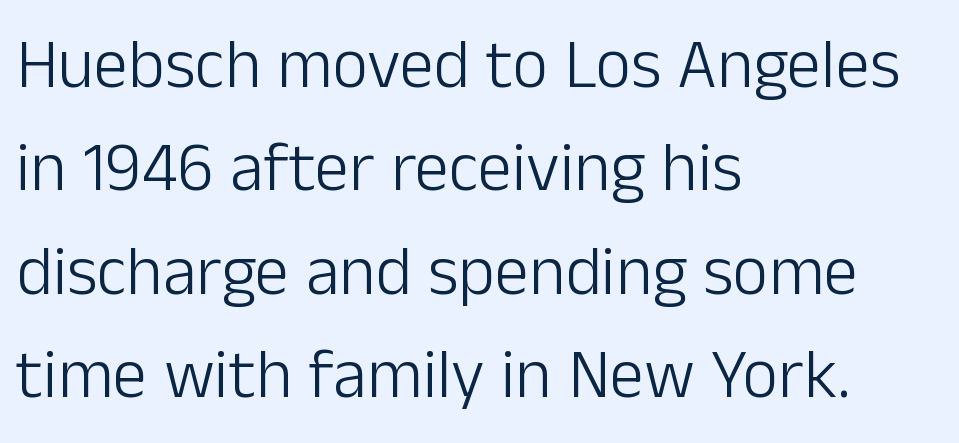
The axis of the letterforms is exactly vertical. Leftover space on each line is placed entirely after the last word. Clear beneath every line of the passage. Nothing unusual about the tracking: characters are spaced as the font intends.
